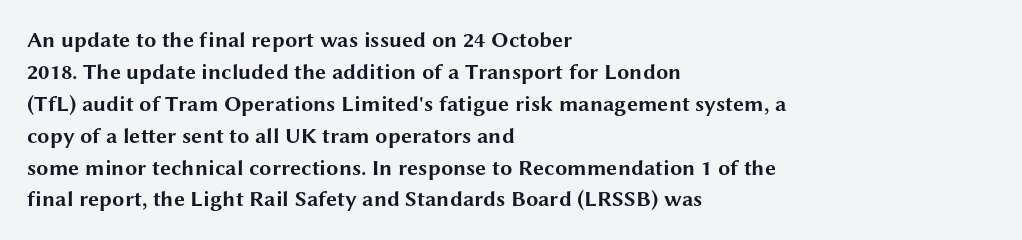
Students, observe: this is what conventionally led text looks like. Ascenders rise straight up at ninety degrees. Pretty heavy lettering here — definitely bold. The words here are not underlined.
